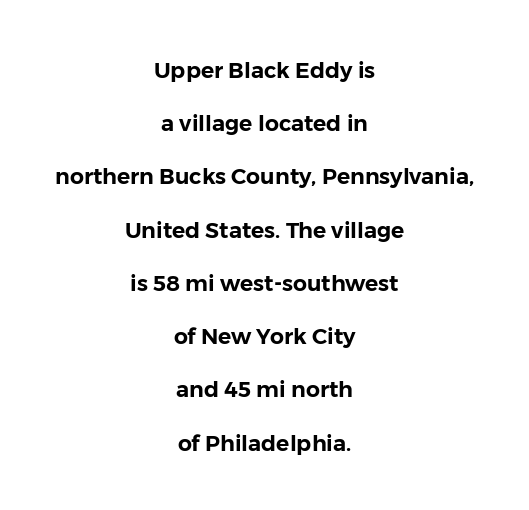
The lines are quadded center. Type without underlining. The lettering holds an erect, upright posture throughout. The letterforms sit shoulder to shoulder at normal distance. A typesetter would call this leading open, well beyond the default.
